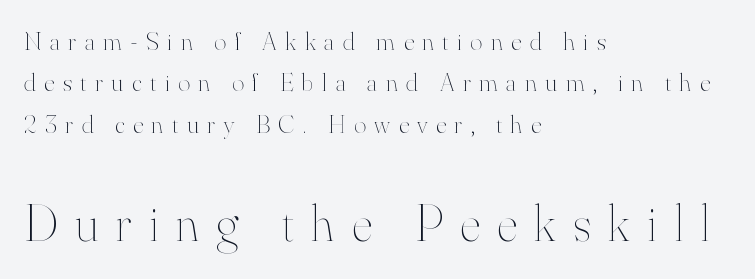
Q: Is the text bold? A: No.
Q: Is the text italic (slanted)? A: No, it is upright.
Q: Is the text underlined? A: No.
Q: How is the paragraph aligned? A: Left-aligned.
Q: Is the spacing between letters normal or unusually wide? A: Unusually wide.
Q: Is the spacing between lines tight, normal or loose? A: Normal.
Q: Which block of text is set in a larger size, the first (top) or the second (bottom)? A: The second (bottom) one.
Q: Width (condensed, normal, or wide)? A: Normal.
Q: Stroke contrast? A: High.
Q: x-height? A: Small.
Q: Monospaced? A: No.
